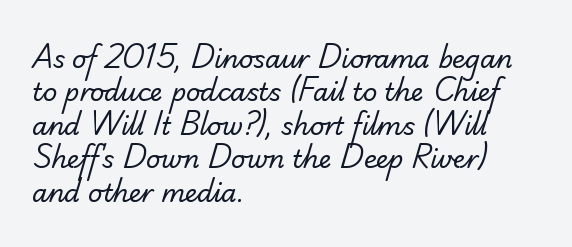
Heaviness? Minimal to ordinary, like unemphasized prose. The rendering keeps characters at their native spacing. Lines of text with bare space underneath. A student would call this left alignment; a typographer would say flush left, rag right. Evenly set lines give the paragraph a standard silhouette.
